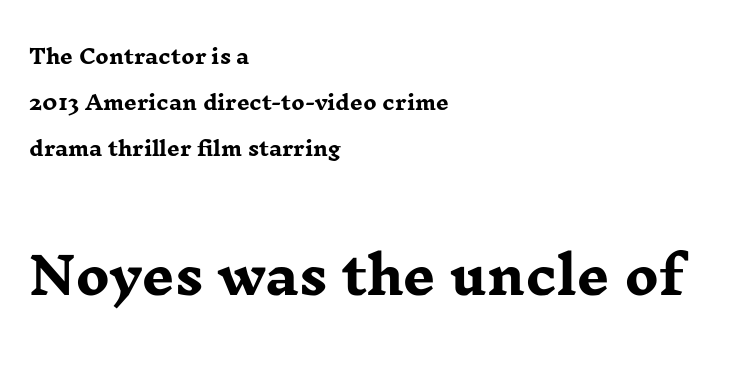
If you squint, the bottom block still reads clearly — it's the larger of the two. The line-height multiplier appears high, well above default. Descender tails drop into unmarked territory. What weight is shown? A full bold with thick strokes.
